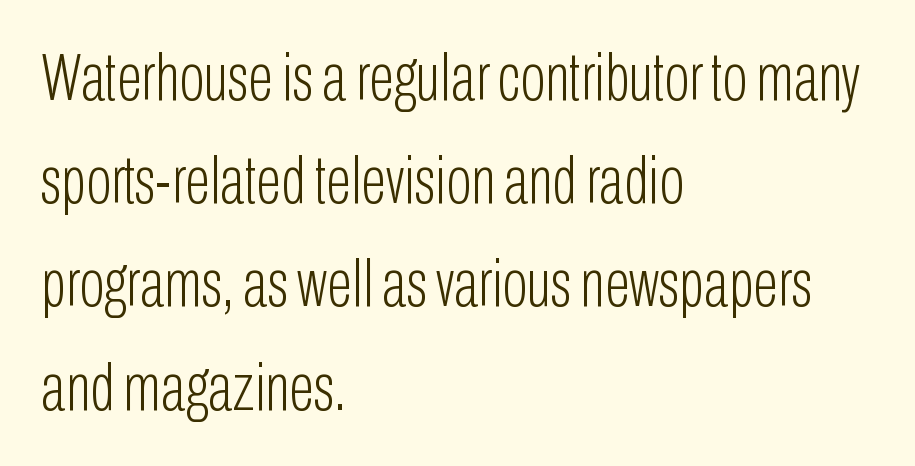
{"serif": "no", "italic": "no", "bold": "no", "weight": "light", "width": "condensed", "stroke_contrast": "low", "x_height": "medium", "monospaced": "no", "underline": "no", "align": "left", "line_spacing": "normal", "line_spacing_ratio": 1.54, "letter_spacing": "normal", "letter_spacing_em": 0.0, "glyph_px": 67}
